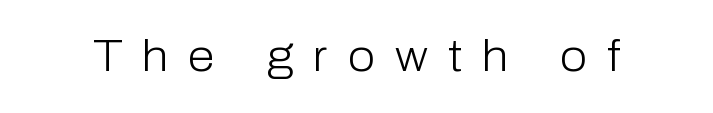
Q: Is the text bold? A: No.
Q: Is the text italic (slanted)? A: No, it is upright.
Q: Is the typeface a serif or a sans-serif typeface? A: Sans-serif.
Q: Is the text underlined? A: No.
Q: Is the spacing between letters normal or unusually wide? A: Unusually wide.
Q: Width (condensed, normal, or wide)? A: Normal.
Q: Stroke contrast? A: Low.
Q: x-height? A: Medium.
Q: Monospaced? A: No.
